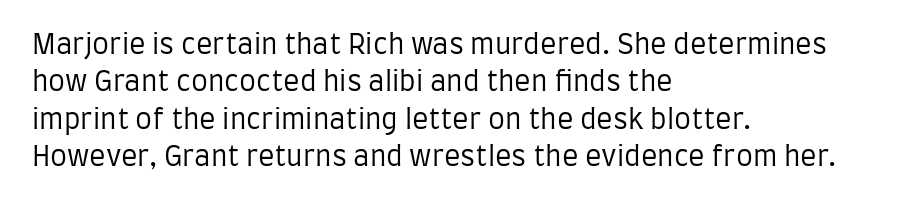
Q: Is the text bold? A: No.
Q: Is the text italic (slanted)? A: No, it is upright.
Q: Is the text underlined? A: No.
Q: How is the paragraph aligned? A: Left-aligned.
Q: Is the spacing between letters normal or unusually wide? A: Normal.
Q: Is the spacing between lines tight, normal or loose? A: Normal.
